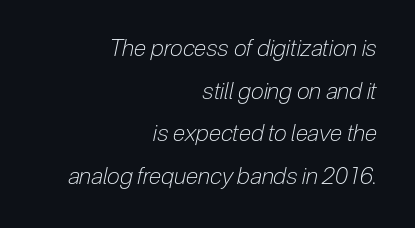
Q: Is the text bold? A: No.
Q: Is the text italic (slanted)? A: Yes, it leans right by about 12 degrees.
Q: Is the text underlined? A: No.
Q: How is the paragraph aligned? A: Right-aligned.
Q: Is the spacing between letters normal or unusually wide? A: Normal.
